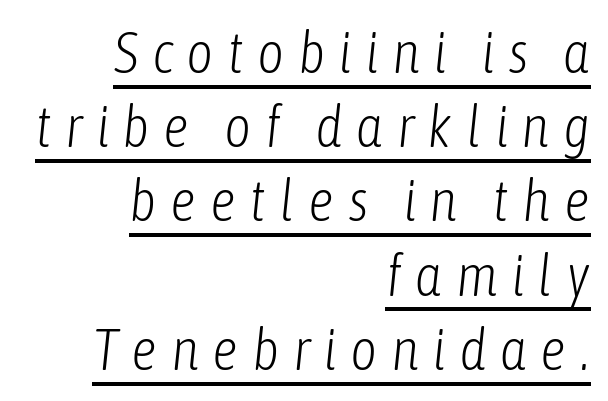
A typesetter would call this proportional, since set widths differ per character. Honestly, the underline is the first thing you notice here. The designer left line spacing at the default. This rendering uses right alignment, leaving the left contour irregular.
